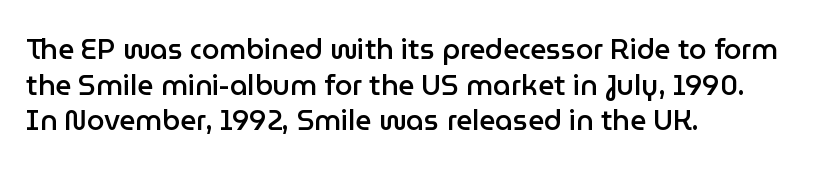
The image shows 28 px semibold sans-serif type, upright; set left-aligned, normal line spacing (1.27x), normal letter spacing, not underlined; low stroke contrast and a medium x-height.
